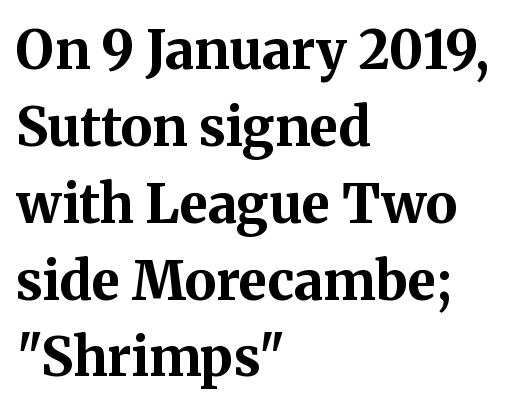
{"serif": "yes", "italic": "no", "bold": "yes", "weight": "bold", "width": "normal", "stroke_contrast": "medium", "x_height": "medium", "monospaced": "no", "underline": "no", "align": "left", "line_spacing": "normal", "line_spacing_ratio": 1.45, "letter_spacing": "normal", "letter_spacing_em": 0.0, "glyph_px": 53}
